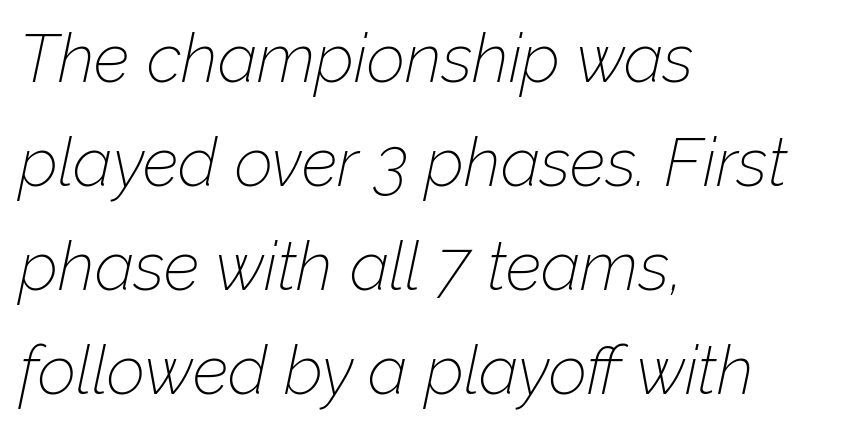
The image shows 67 px thin type, italic (leaning right); set left-aligned, normal line spacing (1.55x), normal letter spacing, not underlined; low stroke contrast and a medium x-height.
